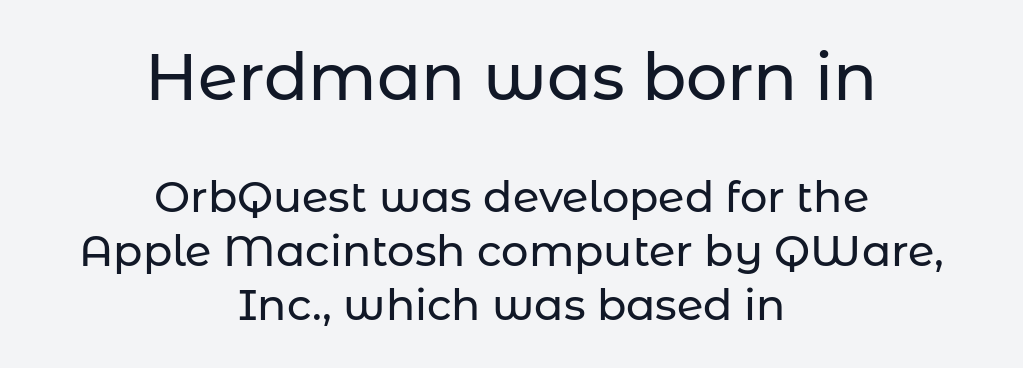
Q: Is the text italic (slanted)? A: No, it is upright.
Q: Is the typeface a serif or a sans-serif typeface? A: Sans-serif.
Q: Is the text underlined? A: No.
Q: How is the paragraph aligned? A: Centered.
Q: Is the spacing between letters normal or unusually wide? A: Normal.
Q: Is the spacing between lines tight, normal or loose? A: Normal.
Q: Which block of text is set in a larger size, the first (top) or the second (bottom)? A: The first (top) one.
Q: Width (condensed, normal, or wide)? A: Normal.
Q: Stroke contrast? A: Low.
Q: x-height? A: Medium.
Q: Monospaced? A: No.
